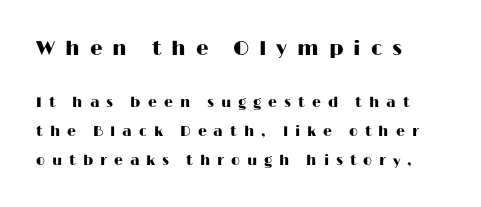
Rendered with straight, roman letterforms. The gap between lines stays unmarked. This block would shrink considerably if given ordinary leading; it's expanded now. Loose tracking; the words dissolve into strings of separated letters.
